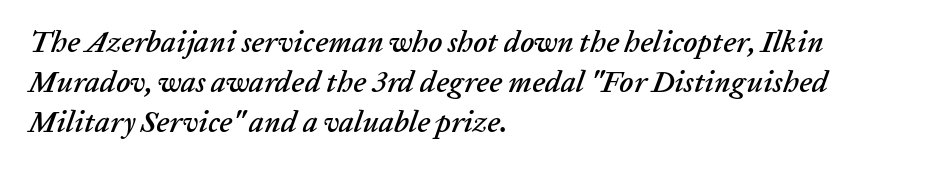
{"italic": "yes", "lean": "right", "slant_degrees": 20, "width": "normal", "stroke_contrast": "low", "x_height": "medium", "monospaced": "no", "underline": "no", "align": "left", "line_spacing": "normal", "line_spacing_ratio": 1.33, "letter_spacing": "normal", "letter_spacing_em": 0.0, "glyph_px": 30}
